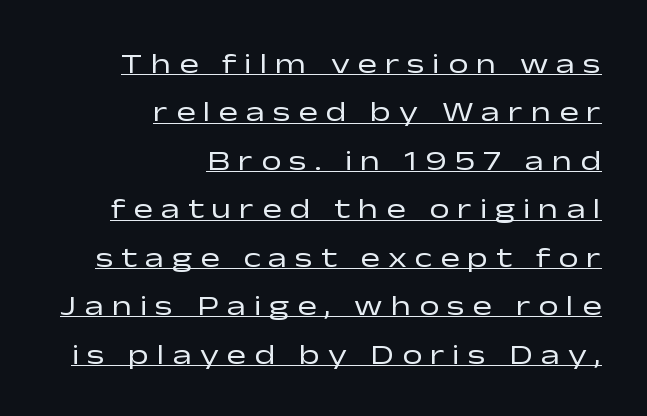
{"serif": "no", "italic": "no", "bold": "no", "weight": "regular", "width": "wide", "stroke_contrast": "low", "x_height": "medium", "monospaced": "no", "underline": "yes", "align": "right", "line_spacing": "normal", "line_spacing_ratio": 1.67, "letter_spacing": "wide", "letter_spacing_em": 0.27, "glyph_px": 29}
